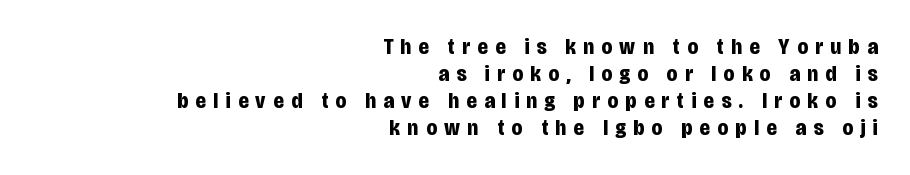
Q: Is the text bold? A: Yes.
Q: Is the text italic (slanted)? A: No, it is upright.
Q: Is the text underlined? A: No.
Q: How is the paragraph aligned? A: Right-aligned.
Q: Is the spacing between letters normal or unusually wide? A: Unusually wide.
